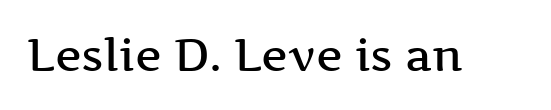
{"serif": "yes", "italic": "no", "bold": "semi", "weight": "semibold", "width": "wide", "stroke_contrast": "medium", "x_height": "medium", "monospaced": "no", "underline": "no", "letter_spacing": "normal", "letter_spacing_em": 0.0, "glyph_px": 45}
